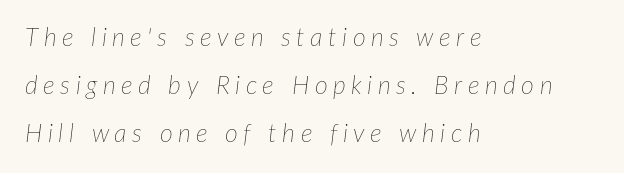
Would a proofreader flag this as italicized? Yes. The leading is generous, giving the passage an open texture. Is the block centered? No — it sits flush against the left margin. The letterforms sit at book weight or below.
